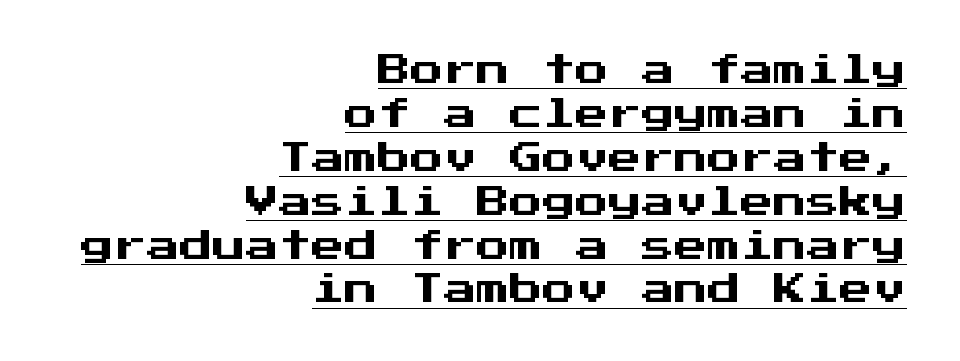
The image shows 33 px sans-serif type, upright, monospaced; set right-aligned, normal line spacing (1.33x), normal letter spacing, underlined; medium stroke contrast and a medium x-height.
